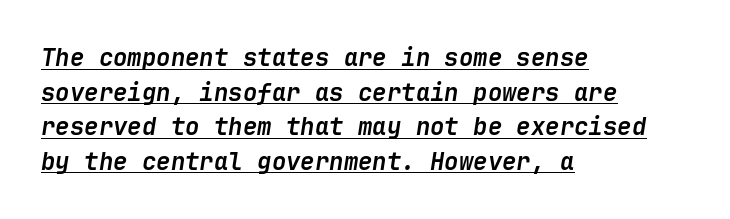
Q: Is the text bold? A: Yes.
Q: Is the text italic (slanted)? A: Yes, it leans right by about 9 degrees.
Q: Is the text underlined? A: Yes.
Q: How is the paragraph aligned? A: Left-aligned.
Q: Is the spacing between letters normal or unusually wide? A: Normal.
Q: Is the spacing between lines tight, normal or loose? A: Normal.
